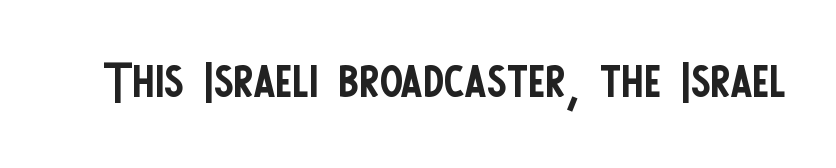
The image shows 70 px regular-weight, condensed sans-serif type, upright; set normal letter spacing, not underlined; low stroke contrast and a large x-height.
